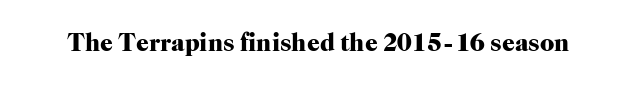
Q: Is the text bold? A: Yes.
Q: Is the text italic (slanted)? A: No, it is upright.
Q: Is the text underlined? A: No.
Q: Is the spacing between letters normal or unusually wide? A: Normal.
